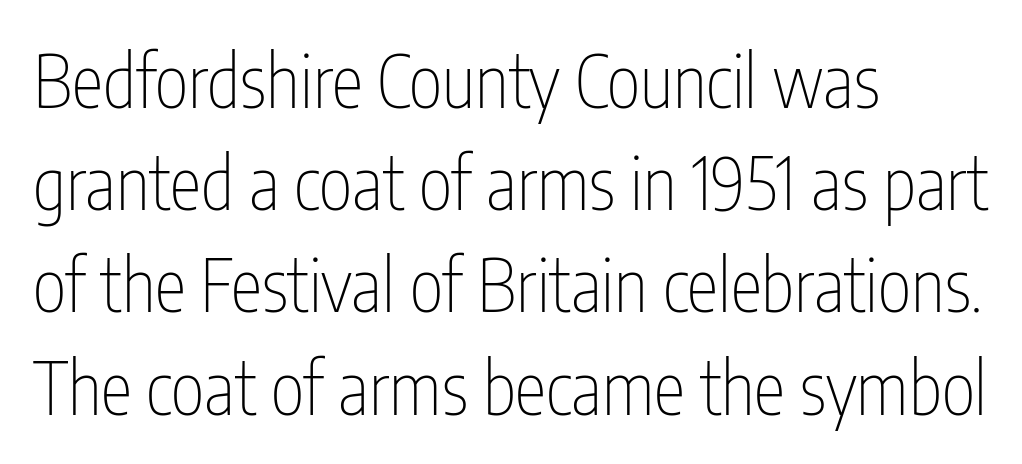
The type family on display is of the sans-serif kind. The weight tops out at a normal text grade. Beneath every word, the page is bare. Each line starts at the same left margin while the right side varies. Posture: vertical.
